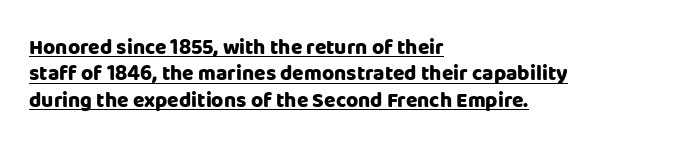
{"italic": "no", "bold": "yes", "underline": "yes", "align": "left", "line_spacing": "normal", "line_spacing_ratio": 1.26, "letter_spacing": "normal", "letter_spacing_em": 0.0, "glyph_px": 21}
